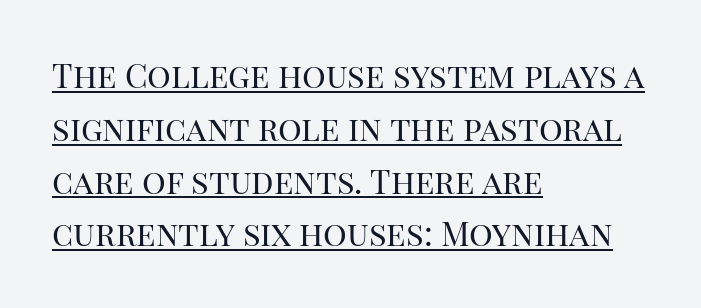
Q: Is the text bold? A: No.
Q: Is the text italic (slanted)? A: No, it is upright.
Q: Is the typeface a serif or a sans-serif typeface? A: Serif.
Q: Is the text underlined? A: Yes.
Q: How is the paragraph aligned? A: Left-aligned.
Q: Is the spacing between letters normal or unusually wide? A: Normal.
Q: Is the spacing between lines tight, normal or loose? A: Normal.
Q: Width (condensed, normal, or wide)? A: Normal.
Q: Stroke contrast? A: High.
Q: x-height? A: Large.
Q: Monospaced? A: No.
